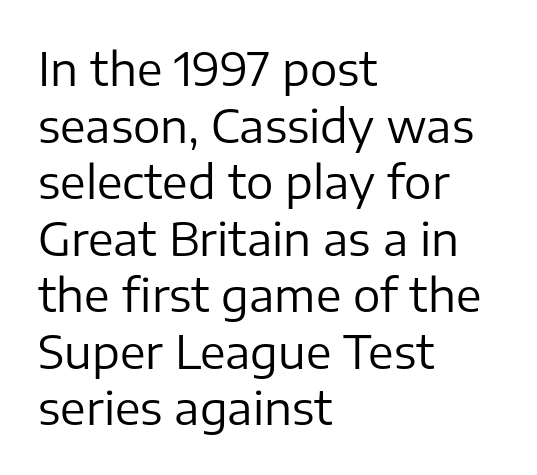
Q: Is the text bold? A: No.
Q: Is the text italic (slanted)? A: No, it is upright.
Q: Is the typeface a serif or a sans-serif typeface? A: Sans-serif.
Q: Is the text underlined? A: No.
Q: How is the paragraph aligned? A: Left-aligned.
Q: Is the spacing between letters normal or unusually wide? A: Normal.
Q: Width (condensed, normal, or wide)? A: Normal.
Q: Stroke contrast? A: Low.
Q: x-height? A: Medium.
Q: Monospaced? A: No.
